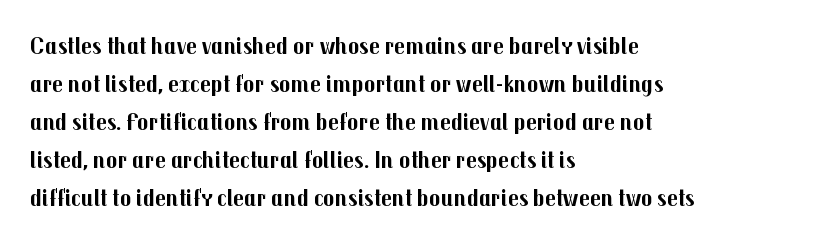
Q: Is the text bold? A: Yes.
Q: Is the text italic (slanted)? A: No, it is upright.
Q: Is the text underlined? A: No.
Q: How is the paragraph aligned? A: Left-aligned.
Q: Is the spacing between letters normal or unusually wide? A: Normal.
Q: Is the spacing between lines tight, normal or loose? A: Normal.
